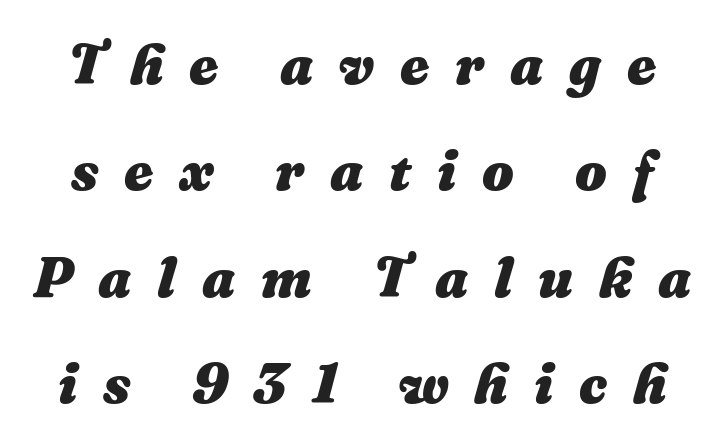
The image shows 56 px heavy type, italic (leaning right); set loose line spacing (1.9x), unusually wide letter spacing (+0.46 em), not underlined; medium stroke contrast and a medium x-height.
